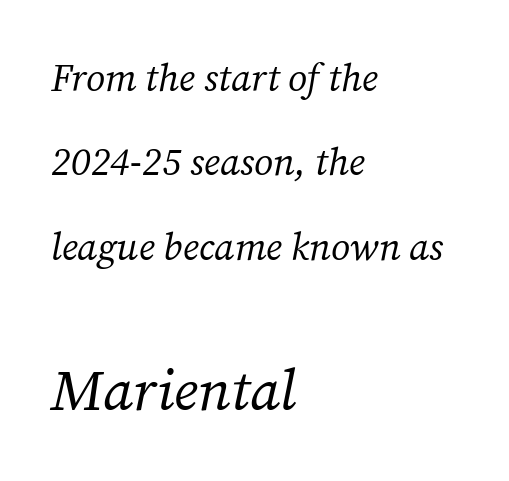
{"serif": "yes", "italic": "yes", "lean": "right", "slant_degrees": 12, "bold": "no", "weight": "regular", "width": "normal", "stroke_contrast": "medium", "x_height": "medium", "monospaced": "no", "underline": "no", "align": "left", "line_spacing": "loose", "line_spacing_ratio": 2.22, "letter_spacing": "normal", "letter_spacing_em": 0.0, "larger_block": "second", "size_ratio": 1.5, "glyph_px": 57}
